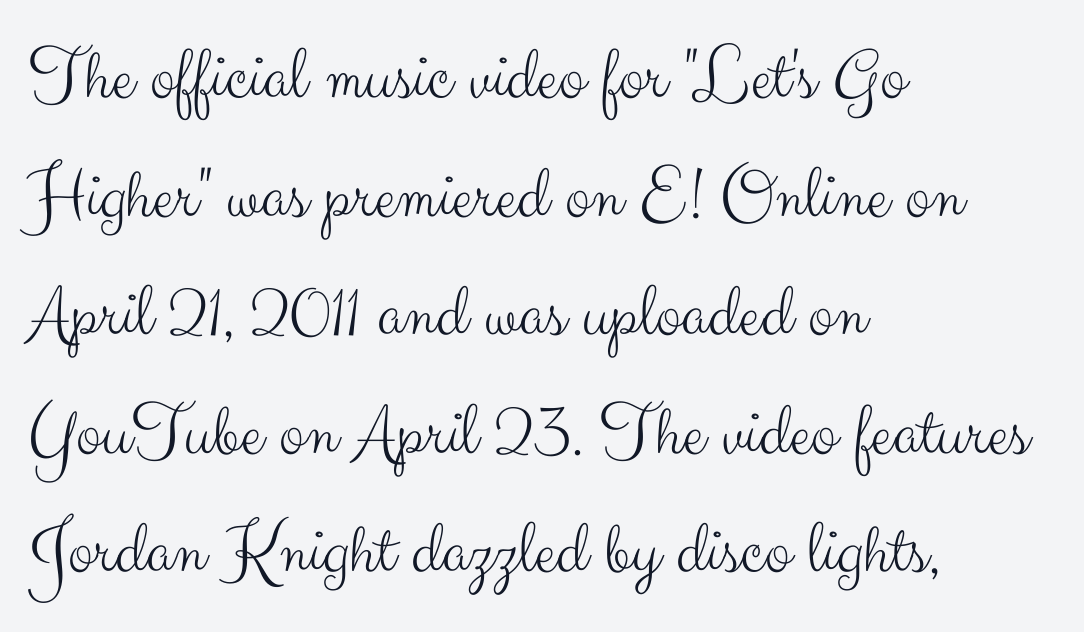
The image shows 76 px light sans-serif type; set left-aligned, normal line spacing (1.56x), normal letter spacing, not underlined; medium stroke contrast and a small x-height.
